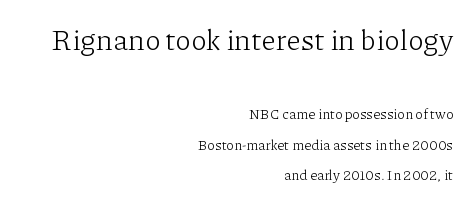
Each letter keeps its own natural width here, so spacing adapts to shape. Summary of vertical rhythm: relaxed, with wide interline spacing. Italic? Not at all — the glyphs are vertical. The gap between lines stays unmarked. The passage shown has conventional tracking throughout. Typesetter's note — upper block bumped up in size, lower block left smaller.
